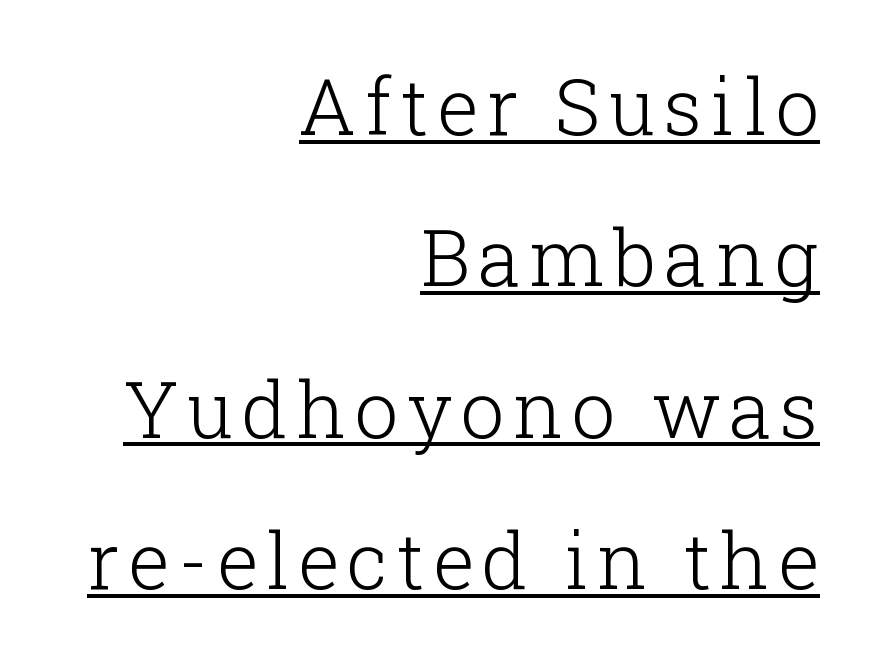
If you drew a ruler down the right edge, every line would touch it. Stroke mass is kept to a normal reading level or below. This sample has the flowing, uneven cadence of proportional lettering. Upright lettering throughout. The lettering is marked with a stroke running underneath it.
